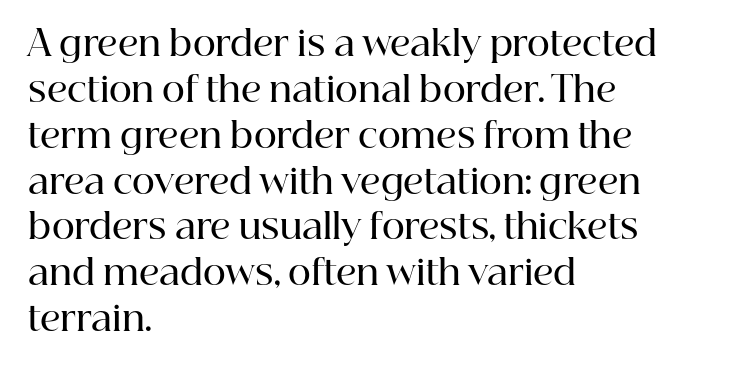
{"serif": "yes", "italic": "no", "bold": "semi", "weight": "semibold", "width": "normal", "stroke_contrast": "high", "x_height": "medium", "monospaced": "no", "underline": "no", "align": "left", "line_spacing": "normal", "line_spacing_ratio": 1.31, "letter_spacing": "normal", "letter_spacing_em": 0.0, "glyph_px": 35}
